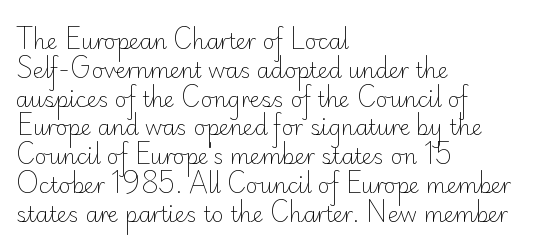
Q: Is the text bold? A: No.
Q: Is the text italic (slanted)? A: No, it is upright.
Q: Is the text underlined? A: No.
Q: How is the paragraph aligned? A: Left-aligned.
Q: Is the spacing between letters normal or unusually wide? A: Normal.
Q: Is the spacing between lines tight, normal or loose? A: Normal.
